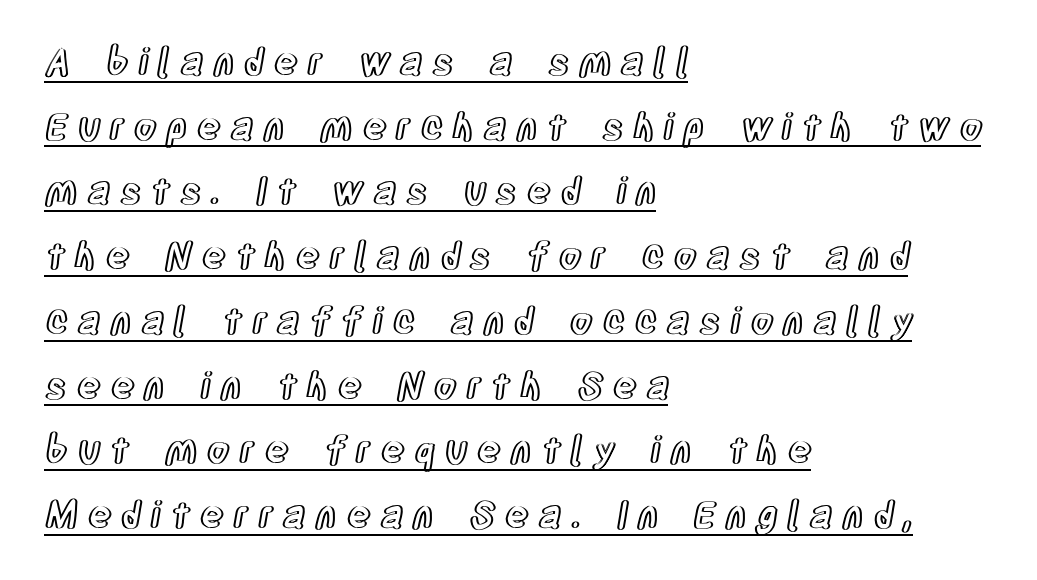
These lines are rendered in a variable-pitch font. These lines have a slow, spaced-out rhythm from letter to letter. The paragraph shown leans on its left margin.
